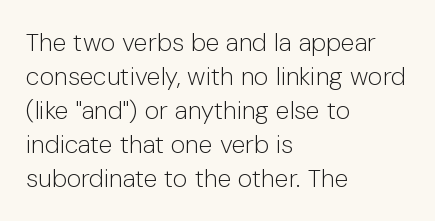
Q: Is the text bold? A: No.
Q: Is the text italic (slanted)? A: No, it is upright.
Q: Is the text underlined? A: No.
Q: How is the paragraph aligned? A: Left-aligned.
Q: Is the spacing between letters normal or unusually wide? A: Normal.
Q: Is the spacing between lines tight, normal or loose? A: Normal.
